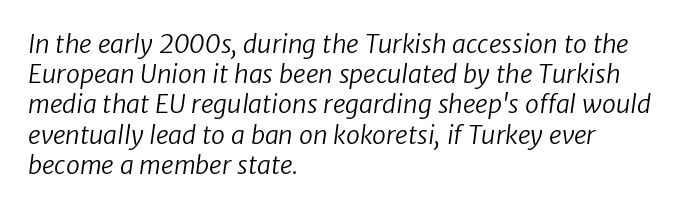
The image shows 25 px text type; set left-aligned, line spacing 1.21x, normal letter spacing, not underlined.
